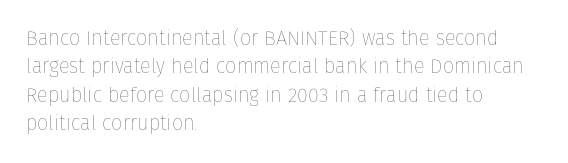
Q: Is the text bold? A: No.
Q: Is the text italic (slanted)? A: No, it is upright.
Q: Is the text underlined? A: No.
Q: How is the paragraph aligned? A: Left-aligned.
Q: Is the spacing between letters normal or unusually wide? A: Normal.
Q: Is the spacing between lines tight, normal or loose? A: Normal.
